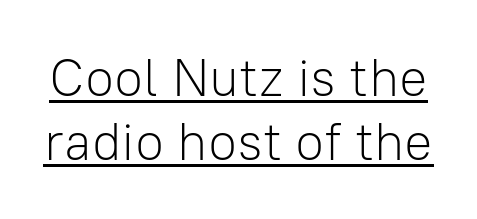
The letters stand straight up with perfectly vertical stems. Each line of the rendering has a horizontal stroke beneath the glyphs. Is the letter spacing exaggerated? No — it looks like the ordinary default. Character widths vary here, with narrow letters taking less room than wide ones. The font is comparable to plain body text, perhaps lighter.
